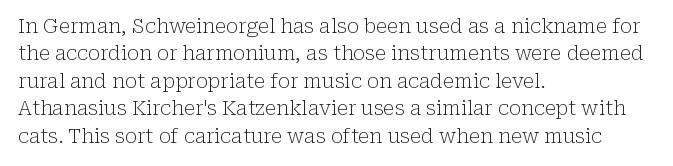
Caption: standard tracking, unaltered. Alignment: flush left. Line spacing here is normal. Weight: not bold — regular or lighter.
